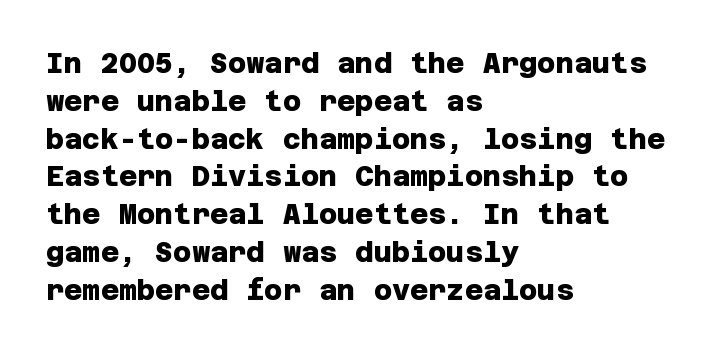
The image shows 28 px heavy sans-serif type; set left-aligned, normal line spacing (1.35x), normal letter spacing, not underlined; low stroke contrast and a large x-height.
